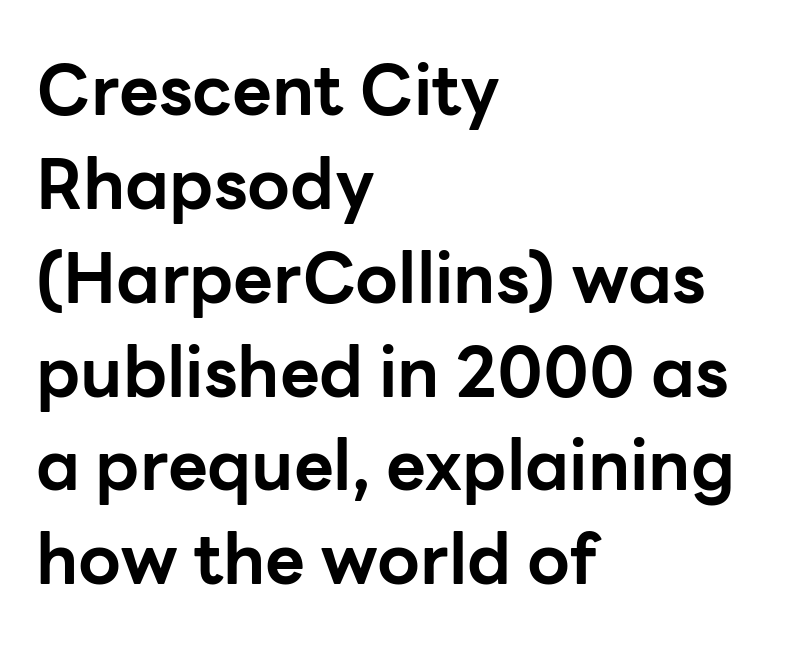
Q: Is the text bold? A: Yes.
Q: Is the text italic (slanted)? A: No, it is upright.
Q: Is the typeface a serif or a sans-serif typeface? A: Sans-serif.
Q: Is the text underlined? A: No.
Q: How is the paragraph aligned? A: Left-aligned.
Q: Is the spacing between letters normal or unusually wide? A: Normal.
Q: Is the spacing between lines tight, normal or loose? A: Normal.
Q: Width (condensed, normal, or wide)? A: Normal.
Q: Stroke contrast? A: Low.
Q: x-height? A: Medium.
Q: Monospaced? A: No.
